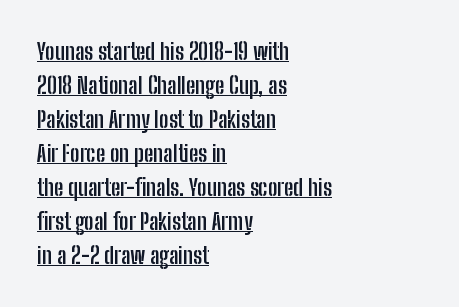
{"italic": "no", "bold": "yes", "underline": "yes", "align": "left", "line_spacing": "normal", "line_spacing_ratio": 1.48, "letter_spacing": "normal", "letter_spacing_em": 0.0, "glyph_px": 23}
